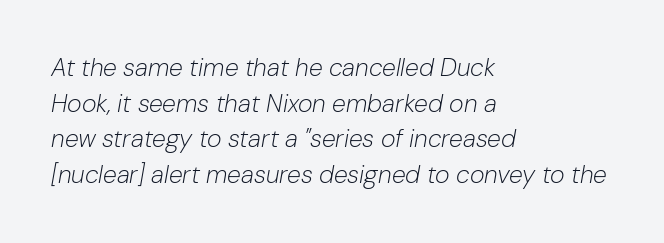
If you measured baseline to baseline, you'd find a middling distance. Italic: yes, the glyphs are oblique. No heavy texture on the line: the type isn't bold. The strip under each line holds only bare page. Line starts are locked; line ends wander. Default kerning and tracking; the words read as compact shapes.
